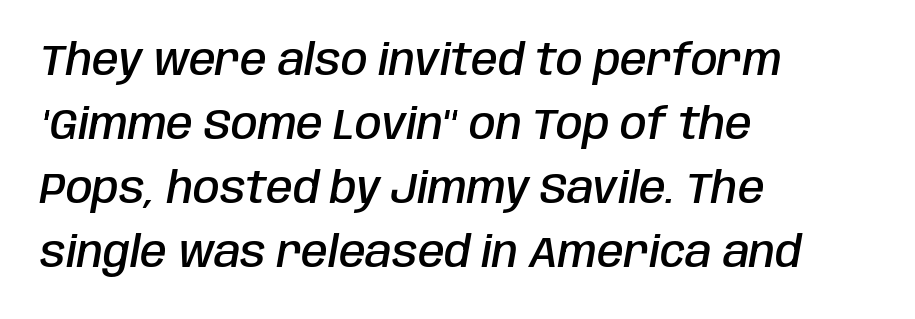
The image shows 43 px semibold, condensed type, italic (leaning right); set left-aligned, normal line spacing (1.49x), normal letter spacing, not underlined; low stroke contrast and a large x-height.
